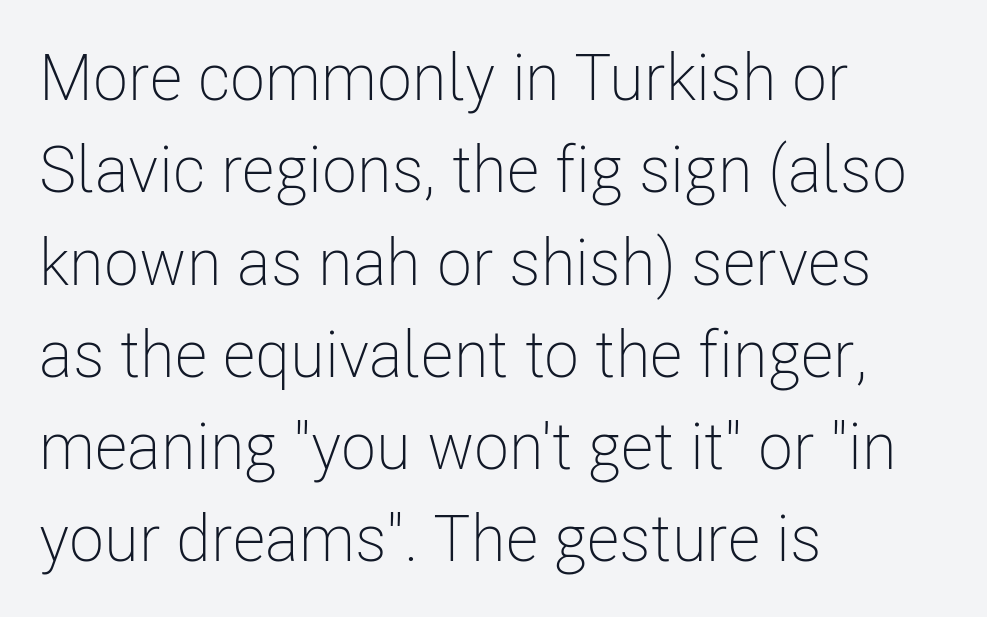
Q: Is the text bold? A: No.
Q: Is the text italic (slanted)? A: No, it is upright.
Q: Is the typeface a serif or a sans-serif typeface? A: Sans-serif.
Q: Is the text underlined? A: No.
Q: How is the paragraph aligned? A: Left-aligned.
Q: Is the spacing between letters normal or unusually wide? A: Normal.
Q: Is the spacing between lines tight, normal or loose? A: Normal.
Q: Width (condensed, normal, or wide)? A: Condensed.
Q: Stroke contrast? A: Low.
Q: x-height? A: Medium.
Q: Monospaced? A: No.
